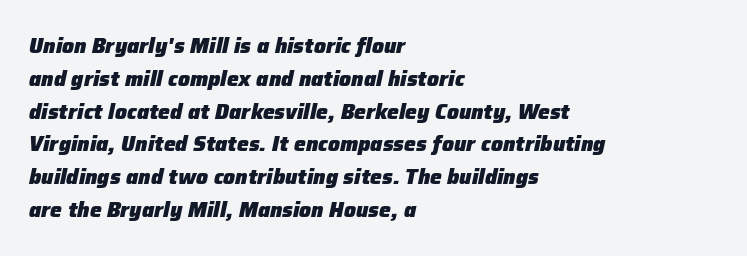
{"italic": "yes", "lean": "right", "slant_degrees": 12, "bold": "yes", "underline": "no", "align": "left", "line_spacing": "normal", "line_spacing_ratio": 1.56, "letter_spacing": "normal", "letter_spacing_em": 0.0, "glyph_px": 21}
